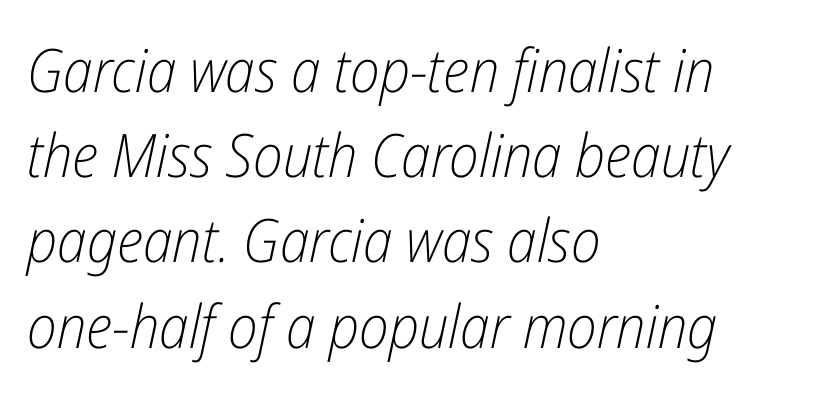
These lines are rendered in a variable-pitch font. Notice how the passage keeps a crisp vertical edge on the left only. The rendering applies a slant to the glyphs. Normally led — the rows are evenly, conventionally spaced. Look at the tracking — it's just the regular setting, nothing added. Stems here are at most as thick as an everyday book face.
